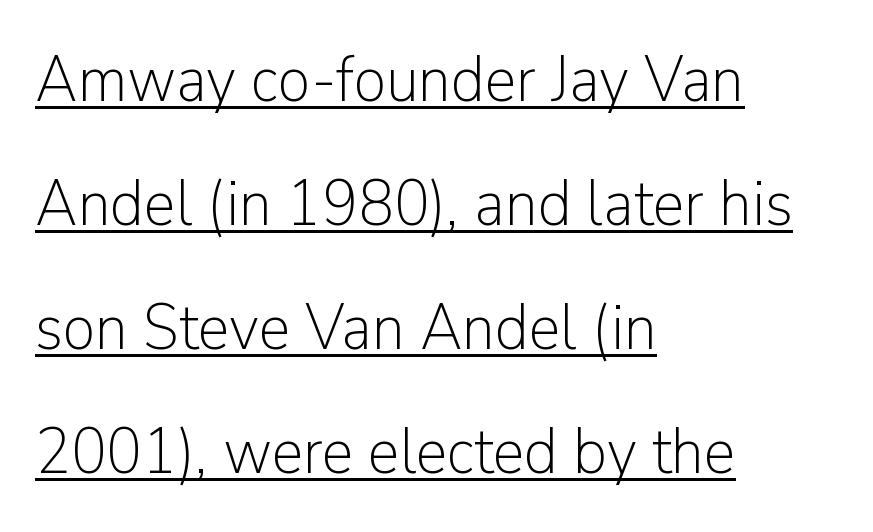
The rendered words wear a rule along their underside. No letter is thick-stroked: the sample isn't bold. In terms of leading, this rendering errs on the spacious side. Nothing unusual about the tracking: characters are spaced as the font intends. Font category for this specimen: sans-serif. The lettering stays uniformly vertical, giving the passage a roman look.
